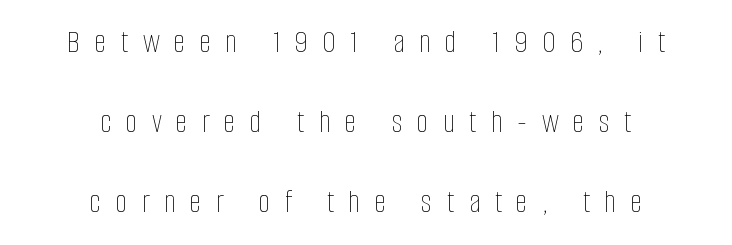
The image shows 33 px thin, condensed type, upright; set centered, loose line spacing (2.43x), unusually wide letter spacing (+0.44 em), not underlined; low stroke contrast and a large x-height.
